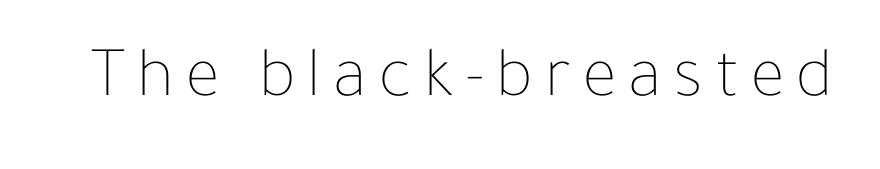
{"italic": "no", "bold": "no", "weight": "thin", "width": "normal", "stroke_contrast": "low", "x_height": "medium", "monospaced": "no", "underline": "no", "glyph_px": 72}
